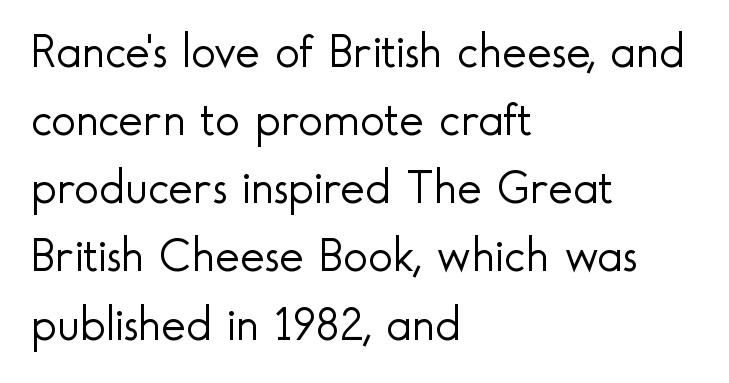
The image shows 47 px light sans-serif type, upright; set left-aligned, normal line spacing (1.45x), normal letter spacing, not underlined; a small x-height.
